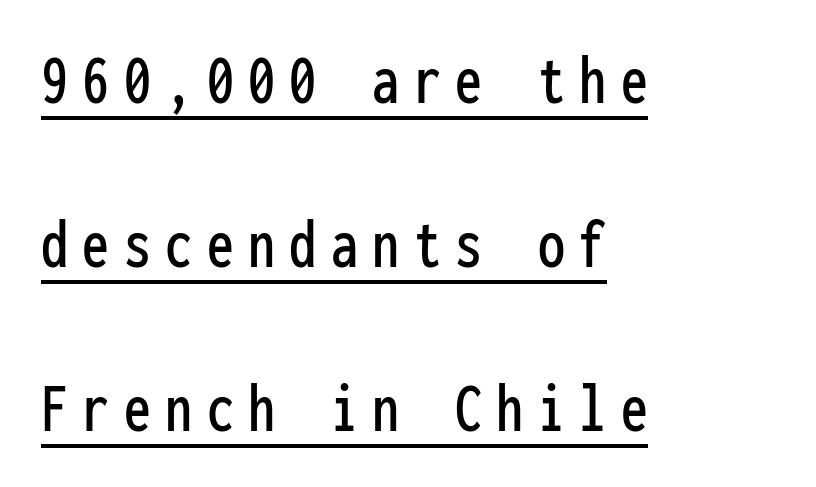
Q: Is the text italic (slanted)? A: No, it is upright.
Q: Is the typeface a serif or a sans-serif typeface? A: Sans-serif.
Q: Is the text underlined? A: Yes.
Q: How is the paragraph aligned? A: Left-aligned.
Q: Is the spacing between letters normal or unusually wide? A: Unusually wide.
Q: Is the spacing between lines tight, normal or loose? A: Loose.
Q: Width (condensed, normal, or wide)? A: Condensed.
Q: Stroke contrast? A: Low.
Q: x-height? A: Medium.
Q: Monospaced? A: Yes.
